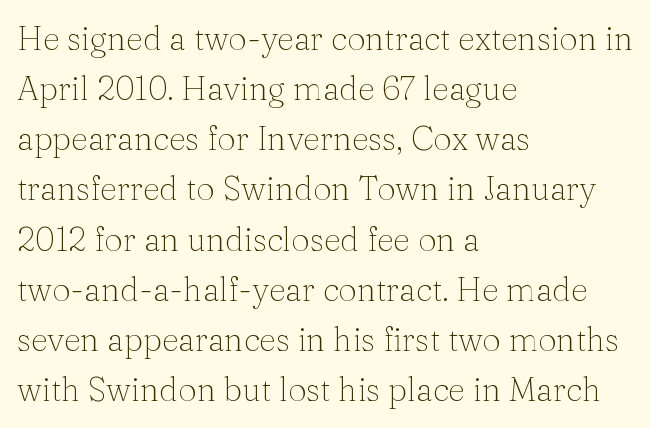
Here the designer chose a conventional face with non-uniform glyph widths. The area under the type is left untouched. Nothing heavy about these letters — not bold at all. Summary of vertical rhythm: regular, with standard interline spacing. The paragraph shown leans on its left margin. The horizontal fit of the characters is conventional and even.
